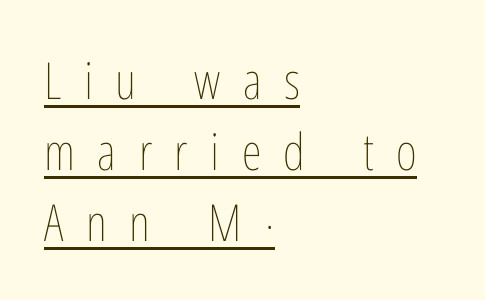
The image shows 51 px thin, condensed type, upright; set left-aligned, normal line spacing (1.39x), unusually wide letter spacing (+0.44 em), underlined; low stroke contrast and a medium x-height.
